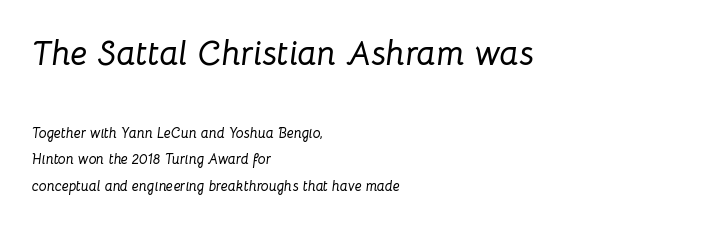
The letterforms sit shoulder to shoulder at normal distance. In this sample the first text group is rendered at the bigger scale. The rag falls on the right side of this text block. Characters are canted at an angle relative to the baseline's perpendicular. Only glyphs here, with clear space below each row.
